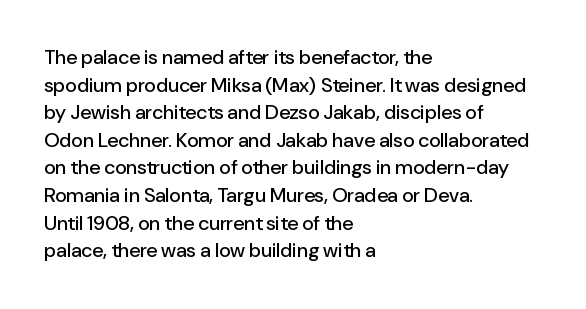
The block of text has a typical density, with ordinary space between rows. The letters stand straight up with perfectly vertical stems. Line starts are locked; line ends wander. Between one letter and the next there's only the usual sliver of space. Type without underlining.
